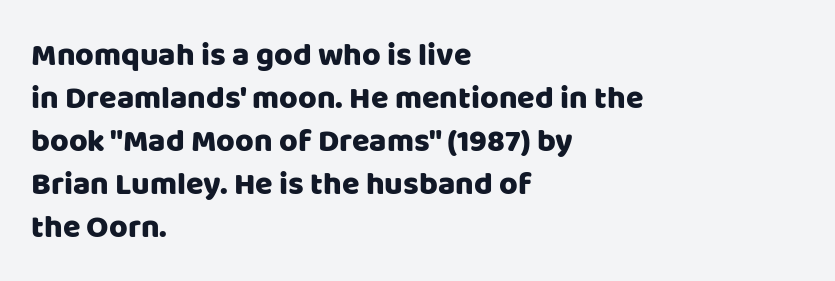
Which margin do the lines hug? The left one — the right edge is uneven. Think of a printed novel: that variable character pitch is what you see here. Check under the words: just untouched page. Inter-character spacing is left at the font's built-in metrics. Nope, not italic — everything's standing straight. The letters carry no serifs — their stems end cleanly without finishing strokes.
